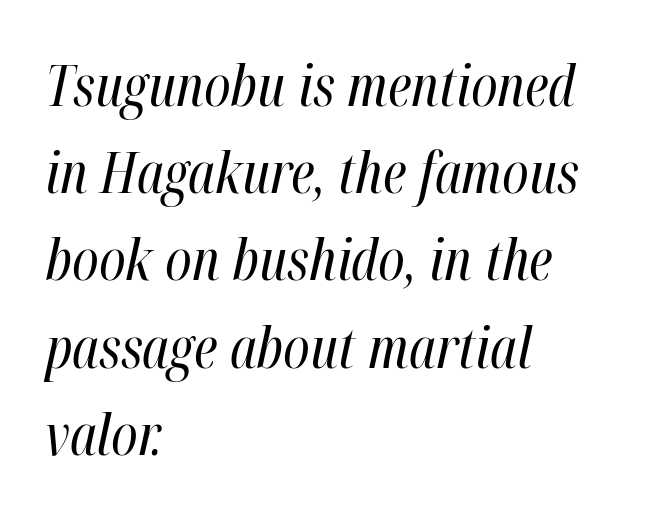
Horizontally, the lines are justified to the leading edge only. The horizontal fit of the characters is conventional and even. The specimen omits any rule beneath the text block's lines. This sample uses an oblique cut, with every glyph tilted off the vertical.
